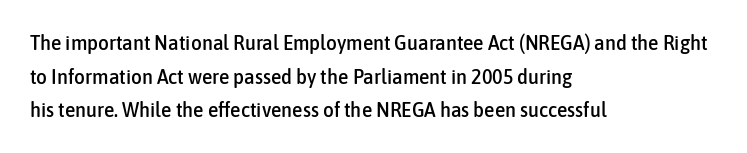
The image shows 21 px text type, upright; set left-aligned, normal line spacing (1.6x), normal letter spacing, not underlined.
